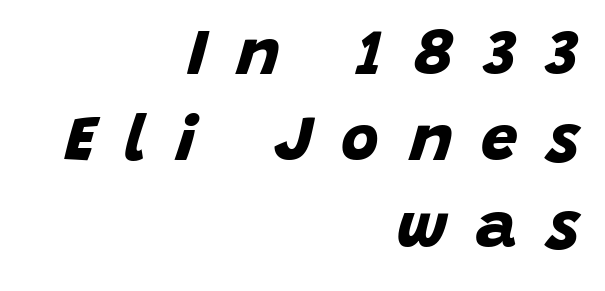
{"serif": "no", "bold": "yes", "weight": "bold", "width": "normal", "stroke_contrast": "low", "x_height": "large", "monospaced": "no", "underline": "no", "align": "right", "line_spacing": "normal", "line_spacing_ratio": 1.33, "letter_spacing": "wide", "letter_spacing_em": 0.45, "glyph_px": 65}
